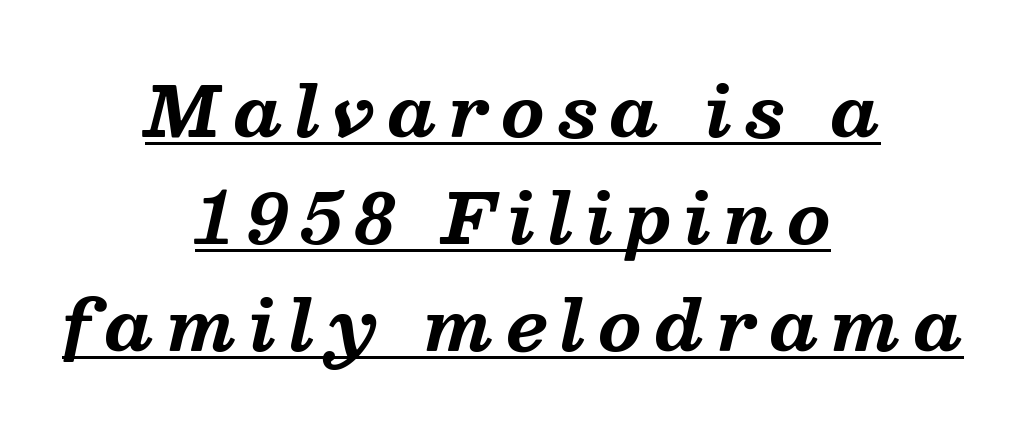
Alignment: centered. You'd pick this weight for a headline — it's a proper bold. Interline gaps are of average width in this sample. Quick note: italic. The glyphs are accompanied by a horizontal stroke just below them.
